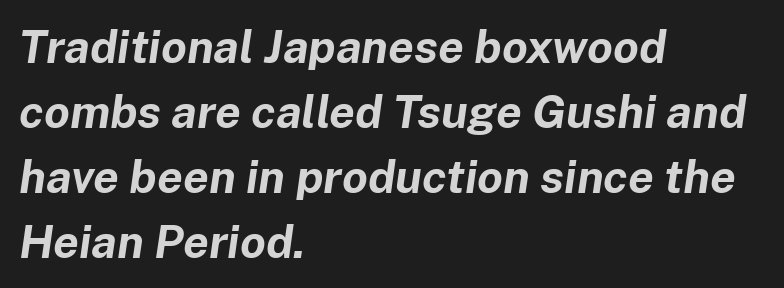
Q: Is the text bold? A: Yes.
Q: Is the text italic (slanted)? A: Yes, it leans right by about 8 degrees.
Q: Is the text underlined? A: No.
Q: How is the paragraph aligned? A: Left-aligned.
Q: Is the spacing between letters normal or unusually wide? A: Normal.
Q: Is the spacing between lines tight, normal or loose? A: Normal.
Q: Width (condensed, normal, or wide)? A: Normal.
Q: Stroke contrast? A: Low.
Q: x-height? A: Medium.
Q: Monospaced? A: No.
